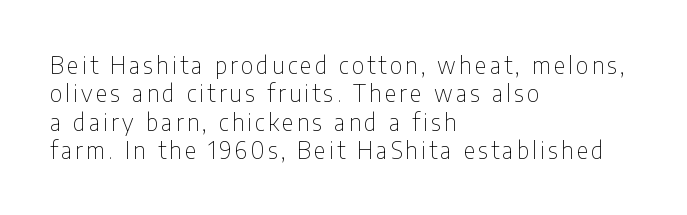
{"italic": "no", "bold": "no", "underline": "no", "align": "left", "line_spacing_ratio": 1.23, "glyph_px": 23}
